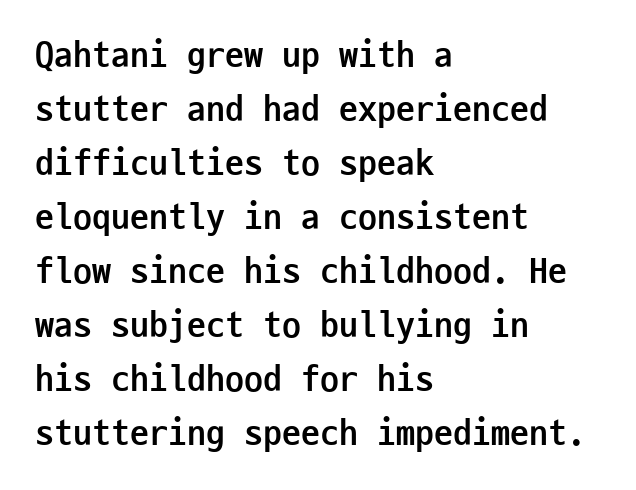
To sum up the face: it is a sans, with no serifs. The rendering keeps characters at their native spacing. All the whitespace from short lines collects on the right. The typesetting leans heavy: a genuine bold.
